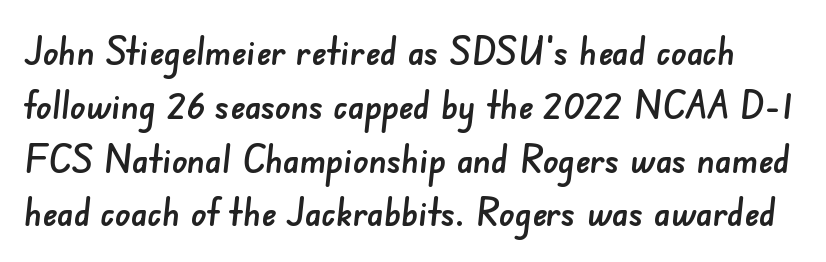
Q: Is the typeface a serif or a sans-serif typeface? A: Sans-serif.
Q: Is the text underlined? A: No.
Q: Is the spacing between letters normal or unusually wide? A: Normal.
Q: Is the spacing between lines tight, normal or loose? A: Normal.
Q: Width (condensed, normal, or wide)? A: Normal.
Q: Stroke contrast? A: Low.
Q: x-height? A: Small.
Q: Monospaced? A: No.
